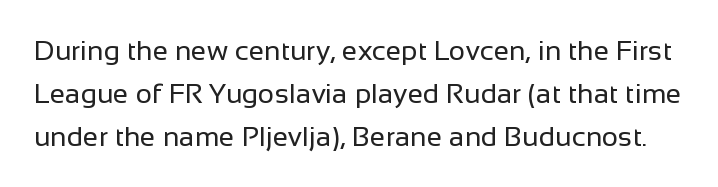
The image shows 28 px regular-weight sans-serif type, upright; set normal line spacing (1.54x), normal letter spacing, not underlined; low stroke contrast and a medium x-height.
